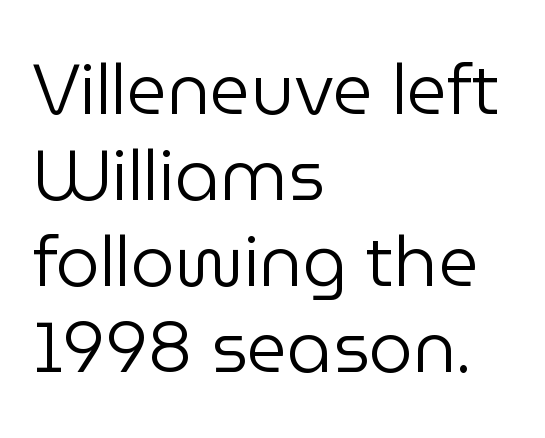
{"serif": "no", "italic": "no", "bold": "no", "weight": "regular", "width": "normal", "stroke_contrast": "low", "x_height": "medium", "monospaced": "no", "underline": "no", "align": "left", "line_spacing_ratio": 1.23, "letter_spacing": "normal", "letter_spacing_em": 0.0, "glyph_px": 70}
